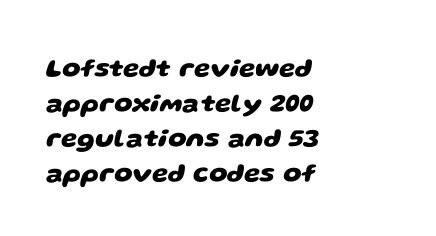
Q: Is the text bold? A: Yes.
Q: Is the text underlined? A: No.
Q: How is the paragraph aligned? A: Left-aligned.
Q: Is the spacing between letters normal or unusually wide? A: Normal.
Q: Is the spacing between lines tight, normal or loose? A: Normal.
